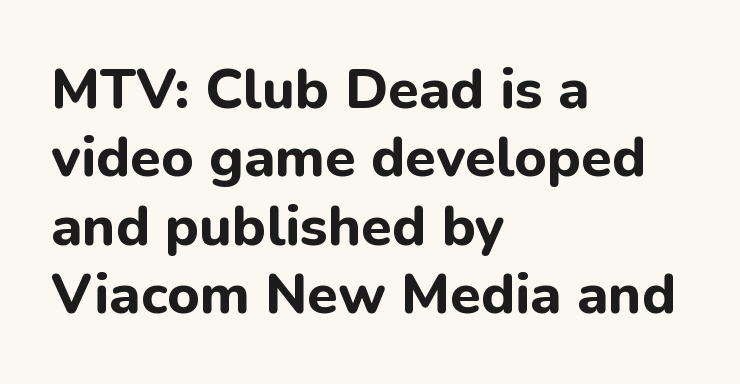
Between one letter and the next there's only the usual sliver of space. The text was rendered using a sans face with plain stroke endings. The text block is weighted toward the left margin, trailing off unevenly rightward. You could not count columns in this text — the font is proportionally spaced. The glyphs are unaccompanied by any horizontal stroke below them.
